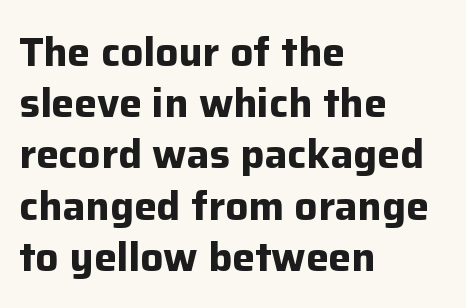
{"serif": "no", "italic": "no", "bold": "yes", "weight": "bold", "width": "normal", "stroke_contrast": "low", "x_height": "medium", "monospaced": "no", "underline": "no", "align": "left", "line_spacing": "normal", "line_spacing_ratio": 1.25, "letter_spacing": "normal", "letter_spacing_em": 0.0, "glyph_px": 41}
